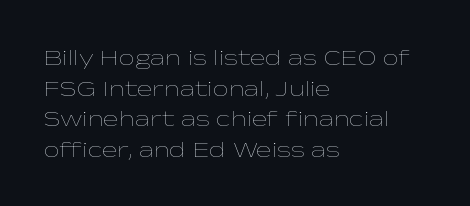
Vertical spacing — default. The text block is weighted toward the left margin, trailing off unevenly rightward. The baseline area is clear. These lines keep a tight, regular rhythm from letter to letter. No extra ink here — the face is not bold.
